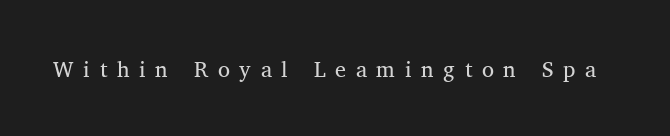
Caption: face not bold, strokes unweighted. Every character sits straight up, as roman type does. Letter spacing: wide. Nobody drew a line under any word here.
